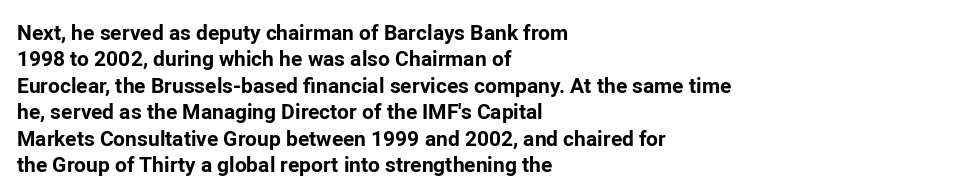
Q: Is the text bold? A: Yes.
Q: Is the text italic (slanted)? A: No, it is upright.
Q: Is the text underlined? A: No.
Q: How is the paragraph aligned? A: Left-aligned.
Q: Is the spacing between letters normal or unusually wide? A: Normal.
Q: Is the spacing between lines tight, normal or loose? A: Normal.
